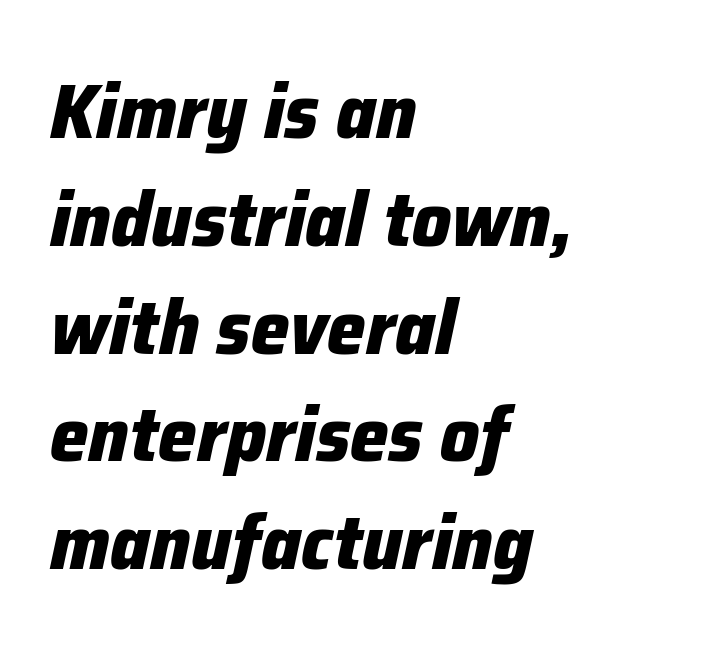
{"italic": "yes", "lean": "right", "slant_degrees": 12, "bold": "yes", "weight": "heavy", "width": "normal", "stroke_contrast": "low", "x_height": "medium", "monospaced": "no", "underline": "no", "align": "left", "line_spacing": "normal", "line_spacing_ratio": 1.4, "letter_spacing": "normal", "letter_spacing_em": 0.0, "glyph_px": 77}
